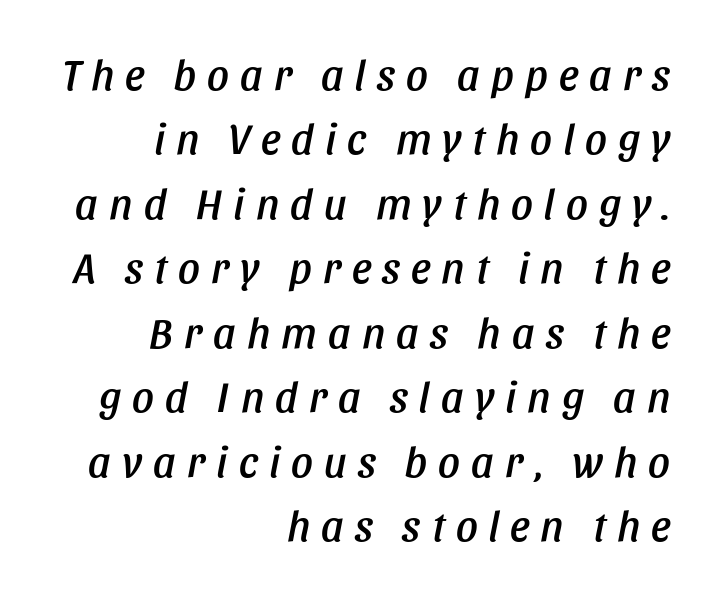
The image shows 43 px condensed type, italic (leaning right); set right-aligned, normal line spacing (1.5x), unusually wide letter spacing (+0.26 em), not underlined; low stroke contrast and a large x-height.
